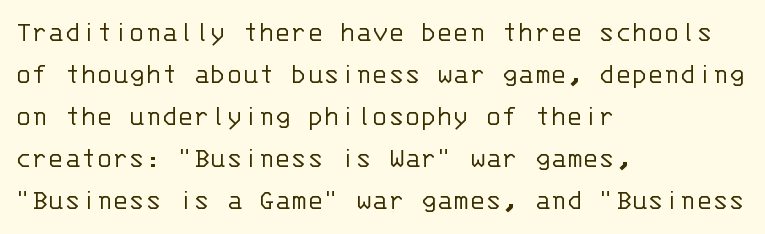
{"serif": "no", "italic": "no", "bold": "no", "weight": "light", "width": "normal", "stroke_contrast": "low", "x_height": "large", "monospaced": "yes", "underline": "no", "align": "left", "line_spacing": "normal", "line_spacing_ratio": 1.4, "letter_spacing": "normal", "letter_spacing_em": 0.0, "glyph_px": 30}
